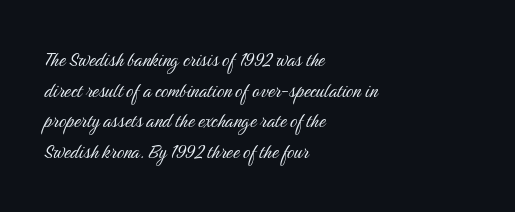
Q: Is the text bold? A: No.
Q: Is the text italic (slanted)? A: Yes.
Q: Is the text underlined? A: No.
Q: How is the paragraph aligned? A: Left-aligned.
Q: Is the spacing between letters normal or unusually wide? A: Normal.
Q: Is the spacing between lines tight, normal or loose? A: Normal.
